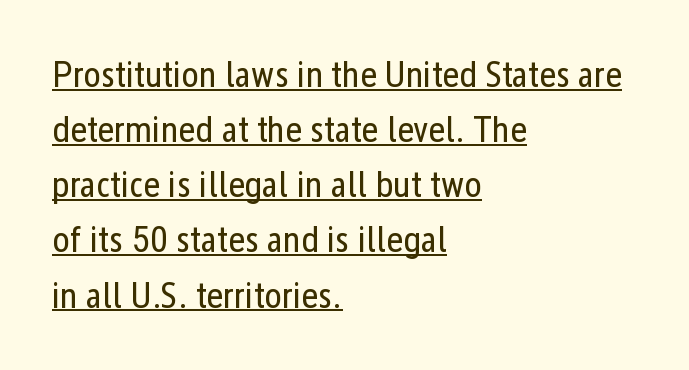
Caption: lettering with a line underneath. The paragraph shown leans on its left margin. Each letter keeps its own natural width here, so spacing adapts to shape. These glyphs show unthickened strokes, regular width or finer. This is sans-serif lettering, the kind often seen on screens and signage. The vertical gap from one line to the next is medium.
